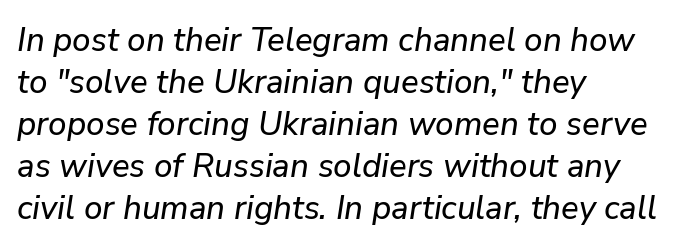
Q: Is the text italic (slanted)? A: Yes, it leans right by about 9 degrees.
Q: Is the text underlined? A: No.
Q: How is the paragraph aligned? A: Left-aligned.
Q: Is the spacing between letters normal or unusually wide? A: Normal.
Q: Is the spacing between lines tight, normal or loose? A: Normal.
Q: Width (condensed, normal, or wide)? A: Normal.
Q: Stroke contrast? A: Low.
Q: x-height? A: Medium.
Q: Monospaced? A: No.
